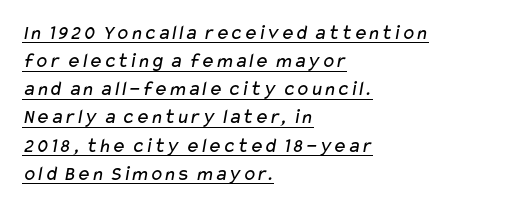
Leading matches the norm, producing a regular column. Letters have the restrained weight of plain body copy at most. One-word summary of the alignment: left. Tracking here is standard; glyphs follow each other at the usual distance. The glyphs are accompanied by a horizontal stroke just below them.
